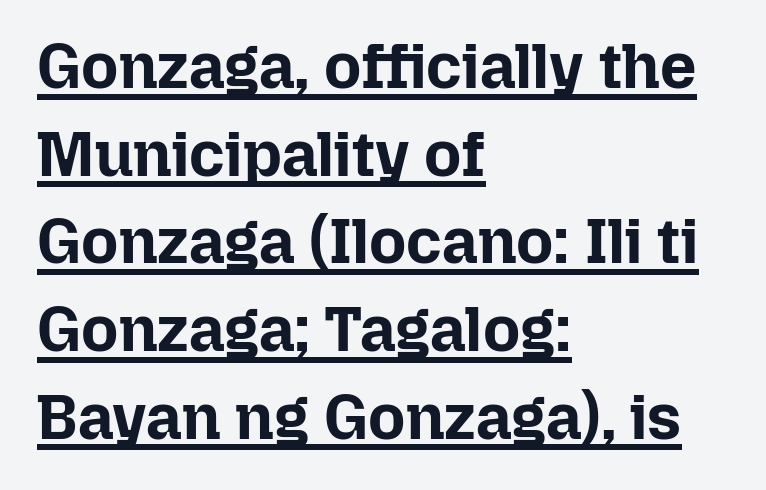
The image shows 64 px bold type, upright; set left-aligned, normal line spacing (1.37x), normal letter spacing, underlined; low stroke contrast and a medium x-height.
